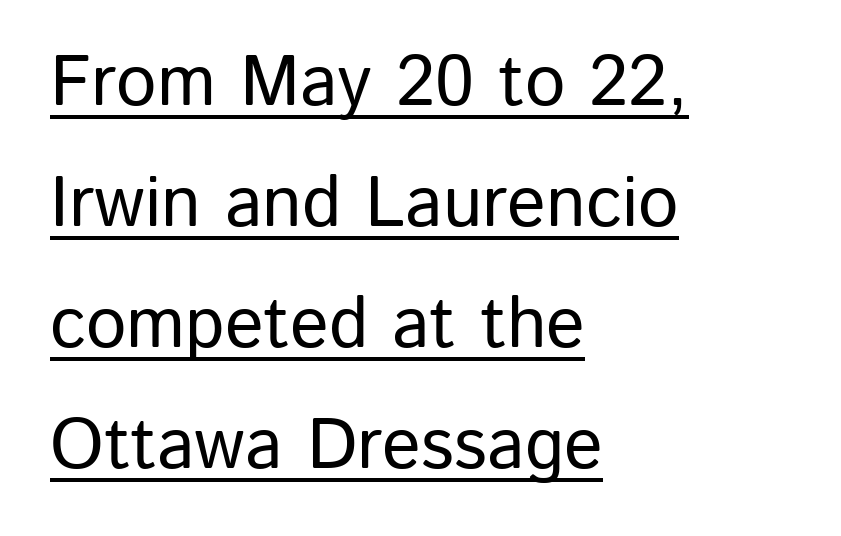
Regarding leading, the lines here are spaced in the standard way. You could not count columns in this text — the font is proportionally spaced. The font family rendered here belongs to the sans-serif group. These lines stack with their left ends in a neat column. Standard letterfit; no display-style spreading of the glyphs.
